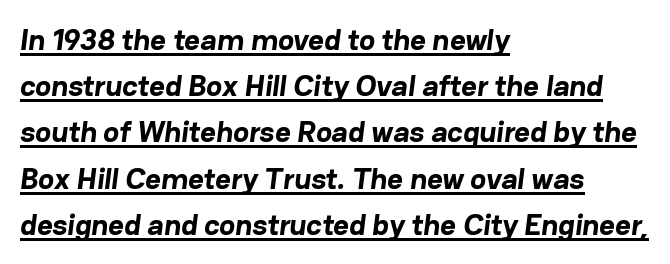
Q: Is the text bold? A: Yes.
Q: Is the typeface a serif or a sans-serif typeface? A: Sans-serif.
Q: Is the text underlined? A: Yes.
Q: How is the paragraph aligned? A: Left-aligned.
Q: Is the spacing between letters normal or unusually wide? A: Normal.
Q: Is the spacing between lines tight, normal or loose? A: Normal.
Q: Width (condensed, normal, or wide)? A: Normal.
Q: Stroke contrast? A: Low.
Q: x-height? A: Medium.
Q: Monospaced? A: No.
